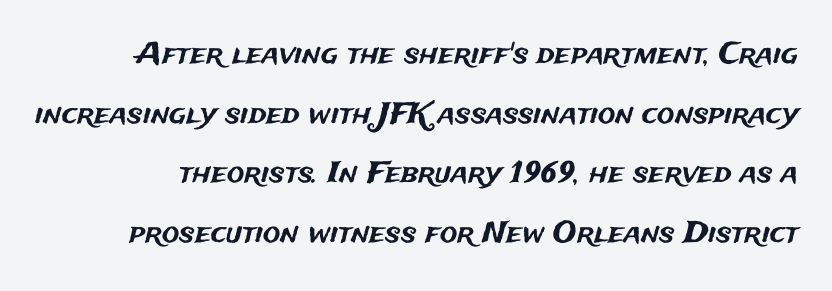
Q: Is the text italic (slanted)? A: Yes.
Q: Is the typeface a serif or a sans-serif typeface? A: Sans-serif.
Q: Is the text underlined? A: No.
Q: Is the spacing between letters normal or unusually wide? A: Normal.
Q: Is the spacing between lines tight, normal or loose? A: Loose.
Q: Width (condensed, normal, or wide)? A: Normal.
Q: Stroke contrast? A: Medium.
Q: x-height? A: Medium.
Q: Monospaced? A: No.
